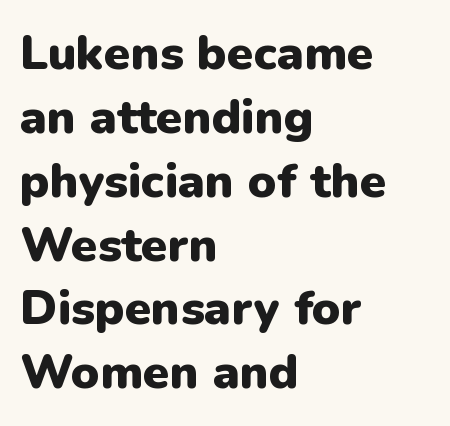
Q: Is the text bold? A: Yes.
Q: Is the text italic (slanted)? A: No, it is upright.
Q: Is the typeface a serif or a sans-serif typeface? A: Sans-serif.
Q: Is the text underlined? A: No.
Q: How is the paragraph aligned? A: Left-aligned.
Q: Is the spacing between letters normal or unusually wide? A: Normal.
Q: Is the spacing between lines tight, normal or loose? A: Normal.
Q: Width (condensed, normal, or wide)? A: Normal.
Q: Stroke contrast? A: Low.
Q: x-height? A: Medium.
Q: Monospaced? A: No.
